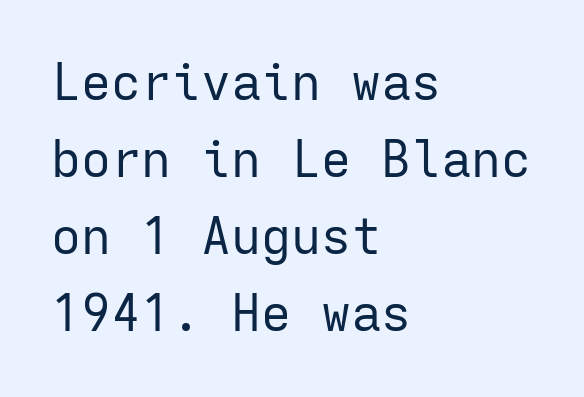
{"serif": "no", "italic": "no", "bold": "no", "weight": "regular", "width": "normal", "stroke_contrast": "low", "x_height": "medium", "monospaced": "yes", "underline": "no", "align": "left", "line_spacing": "normal", "line_spacing_ratio": 1.54, "letter_spacing": "normal", "letter_spacing_em": 0.0, "glyph_px": 50}
